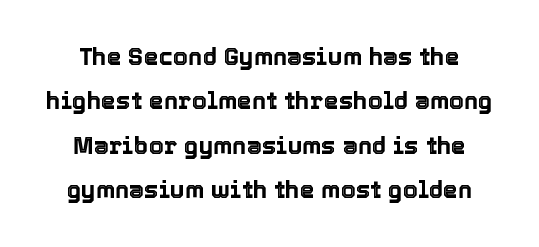
Bare-footed words on every line. A typesetter would mark this as roman, not italic. Tracking here is standard; glyphs follow each other at the usual distance.
